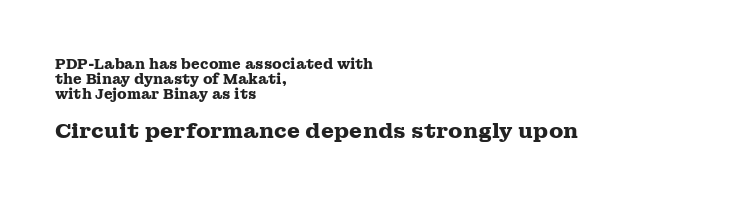
The image shows 21 px bold type, upright; set left-aligned, tight line spacing (1.07x), normal letter spacing, not underlined; the second (bottom) block is 1.5x larger.
